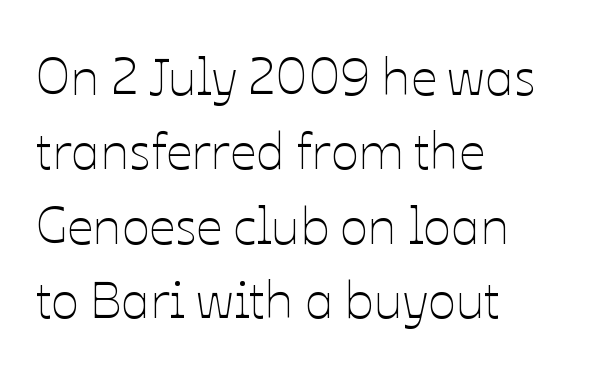
The image shows 52 px thin type, upright; set left-aligned, normal line spacing (1.43x), normal letter spacing, not underlined; low stroke contrast and a medium x-height.
